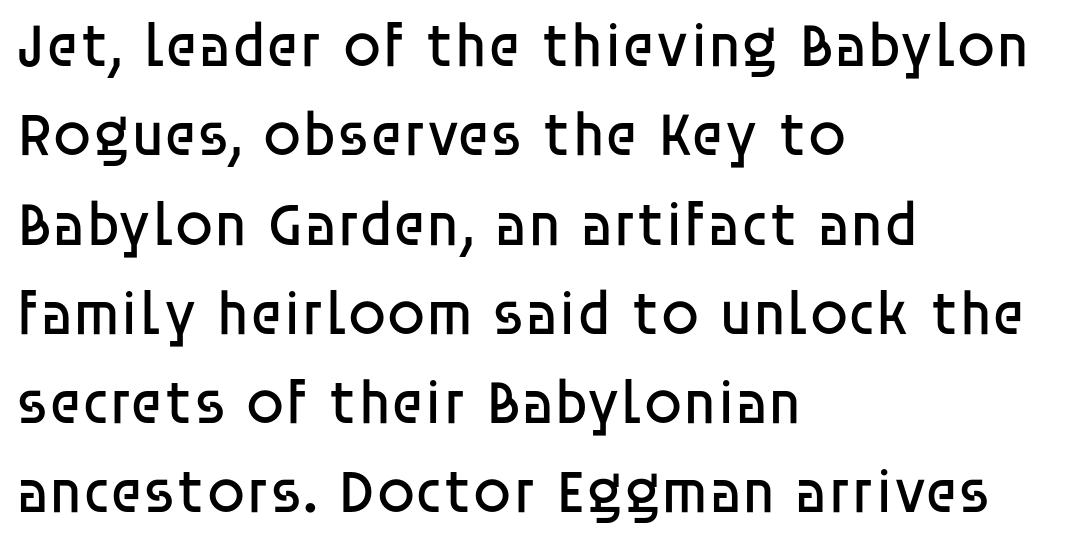
Q: Is the text bold? A: No.
Q: Is the text italic (slanted)? A: No, it is upright.
Q: Is the typeface a serif or a sans-serif typeface? A: Sans-serif.
Q: Is the text underlined? A: No.
Q: How is the paragraph aligned? A: Left-aligned.
Q: Is the spacing between letters normal or unusually wide? A: Normal.
Q: Is the spacing between lines tight, normal or loose? A: Normal.
Q: Width (condensed, normal, or wide)? A: Normal.
Q: Stroke contrast? A: Low.
Q: x-height? A: Large.
Q: Monospaced? A: No.
